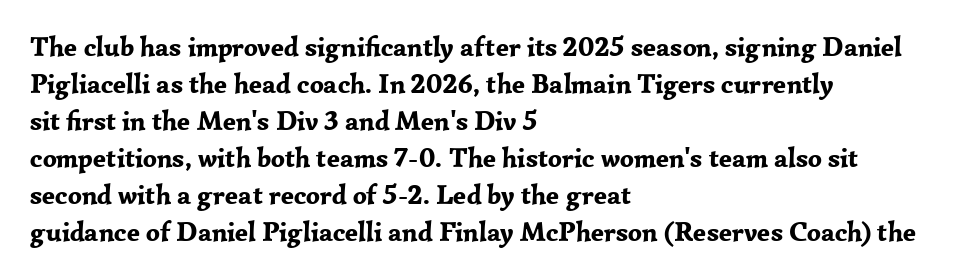
Every character sits straight up, as roman type does. Words appear dense and cohesive because spacing is normal. On the weight axis this lands at bold, roughly 700. In terms of leading, this rendering sits right in the middle.
